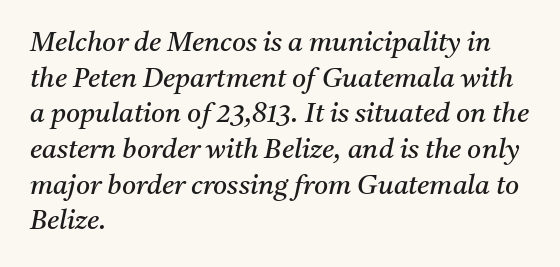
The image shows 27 px text type, italic (leaning right); set left-aligned, normal line spacing (1.32x), normal letter spacing, not underlined.
